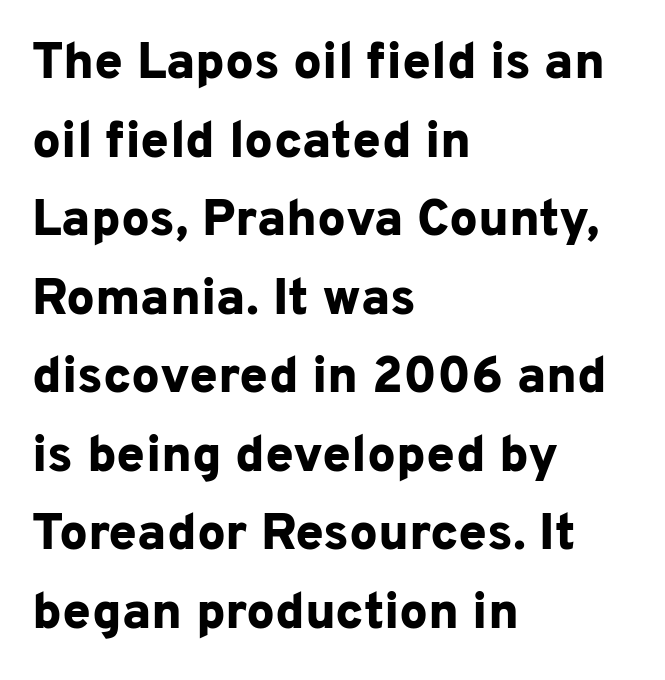
{"serif": "no", "italic": "no", "bold": "yes", "weight": "bold", "width": "normal", "stroke_contrast": "low", "x_height": "medium", "monospaced": "no", "underline": "no", "align": "left", "line_spacing": "normal", "line_spacing_ratio": 1.54, "letter_spacing": "normal", "letter_spacing_em": 0.0, "glyph_px": 51}
